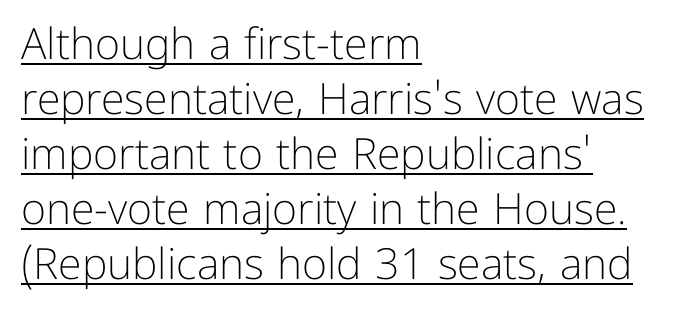
{"serif": "no", "italic": "no", "bold": "no", "weight": "light", "width": "normal", "stroke_contrast": "low", "x_height": "medium", "monospaced": "no", "underline": "yes", "align": "left", "line_spacing": "normal", "line_spacing_ratio": 1.28, "letter_spacing": "normal", "letter_spacing_em": 0.0, "glyph_px": 43}
